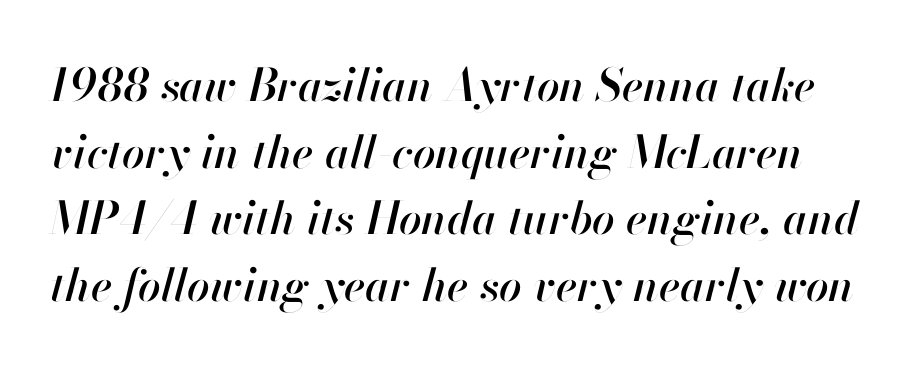
Q: Is the text italic (slanted)? A: Yes, it leans right by about 13 degrees.
Q: Is the text underlined? A: No.
Q: Is the spacing between letters normal or unusually wide? A: Normal.
Q: Is the spacing between lines tight, normal or loose? A: Normal.
Q: Width (condensed, normal, or wide)? A: Normal.
Q: Stroke contrast? A: High.
Q: x-height? A: Small.
Q: Monospaced? A: No.
